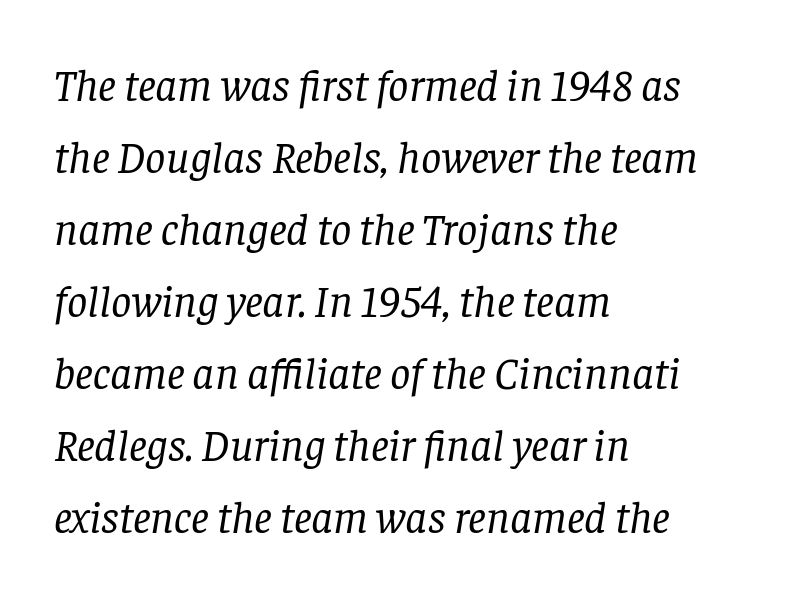
The image shows 45 px regular-weight serif type, italic (leaning right); set left-aligned, normal line spacing (1.6x), normal letter spacing, not underlined; low stroke contrast and a large x-height.
